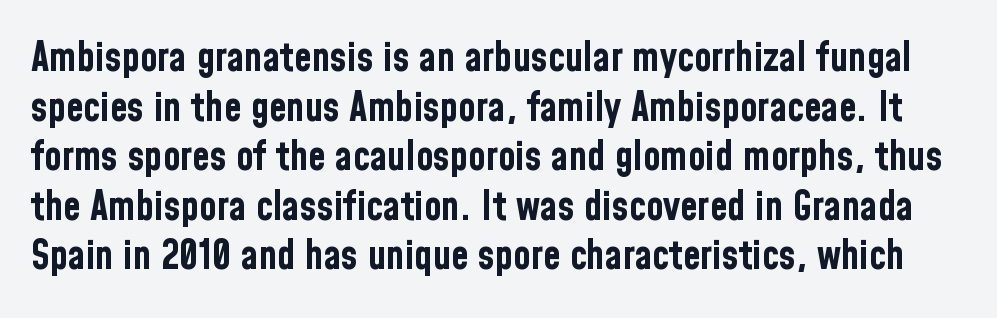
The image shows 40 px bold, condensed sans-serif type, upright; set line spacing 1.24x, normal letter spacing, not underlined; low stroke contrast and a medium x-height.
